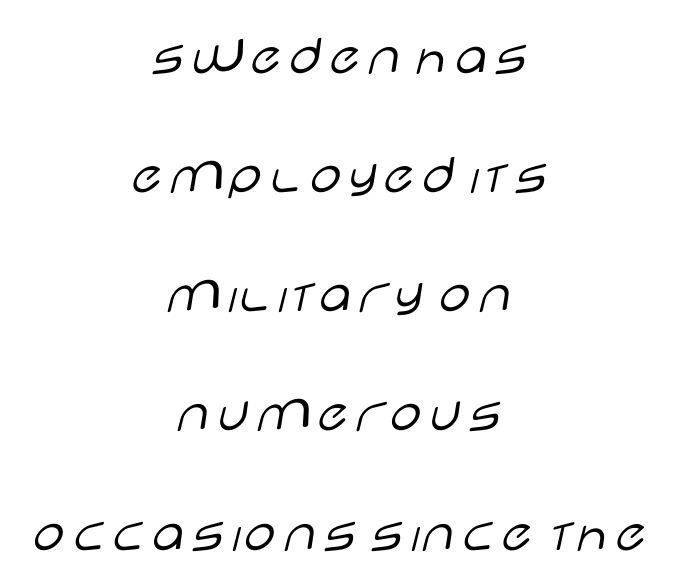
The image shows 57 px light, wide sans-serif type; set centered, loose line spacing (2.09x), normal letter spacing, not underlined; low stroke contrast and a large x-height.
